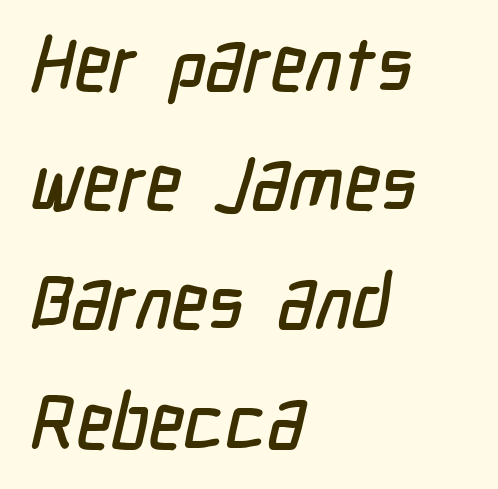
{"serif": "no", "width": "condensed", "stroke_contrast": "low", "x_height": "medium", "monospaced": "no", "underline": "no", "align": "left", "line_spacing": "normal", "line_spacing_ratio": 1.59, "letter_spacing": "normal", "letter_spacing_em": 0.0, "glyph_px": 75}
